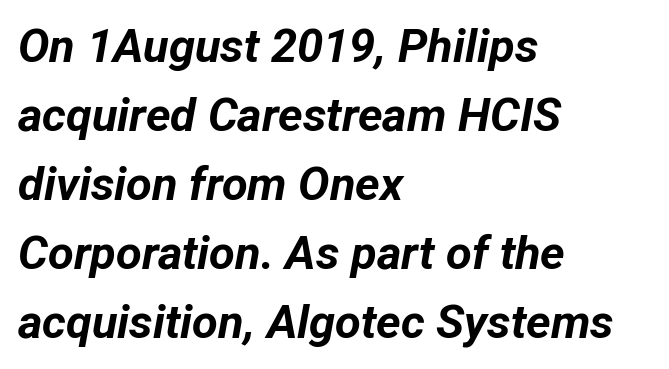
{"italic": "yes", "lean": "right", "slant_degrees": 12, "bold": "yes", "weight": "bold", "width": "normal", "stroke_contrast": "low", "x_height": "medium", "monospaced": "no", "underline": "no", "align": "left", "line_spacing": "normal", "line_spacing_ratio": 1.47, "letter_spacing": "normal", "letter_spacing_em": 0.0, "glyph_px": 47}
